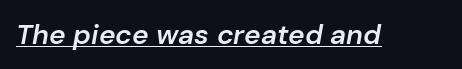
Q: Is the text bold? A: Semi-bold.
Q: Is the text italic (slanted)? A: Yes, it leans right by about 10 degrees.
Q: Is the text underlined? A: Yes.
Q: Is the spacing between letters normal or unusually wide? A: Normal.
Q: Width (condensed, normal, or wide)? A: Normal.
Q: Stroke contrast? A: Low.
Q: x-height? A: Medium.
Q: Monospaced? A: No.
